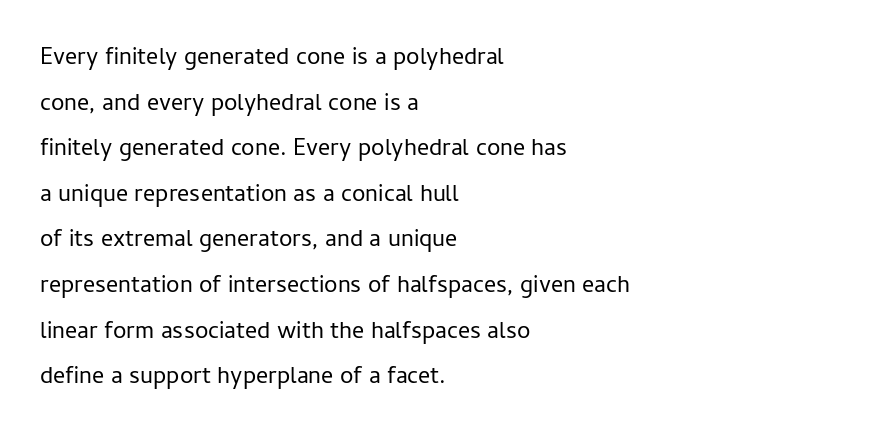
{"italic": "no", "bold": "no", "underline": "no", "align": "left", "line_spacing": "loose", "line_spacing_ratio": 1.9, "letter_spacing": "normal", "letter_spacing_em": 0.0, "glyph_px": 24}
